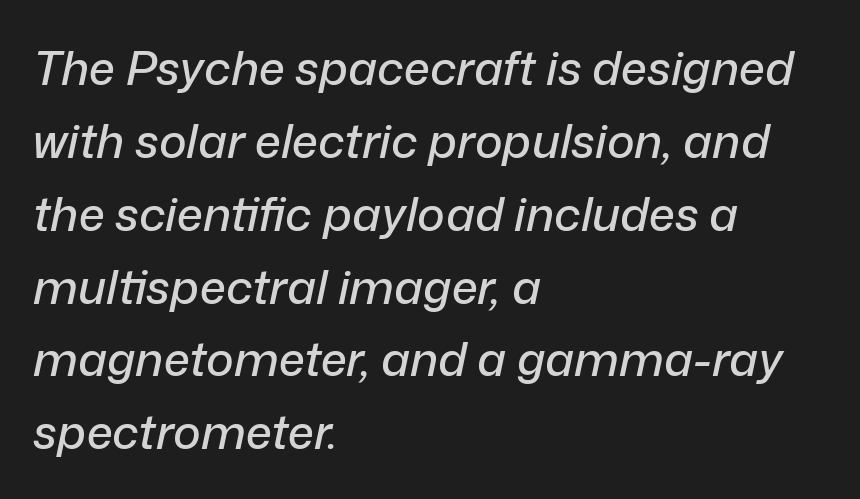
{"italic": "yes", "lean": "right", "slant_degrees": 12, "width": "normal", "stroke_contrast": "low", "x_height": "medium", "monospaced": "no", "underline": "no", "align": "left", "line_spacing": "normal", "line_spacing_ratio": 1.55, "letter_spacing": "normal", "letter_spacing_em": 0.0, "glyph_px": 47}
